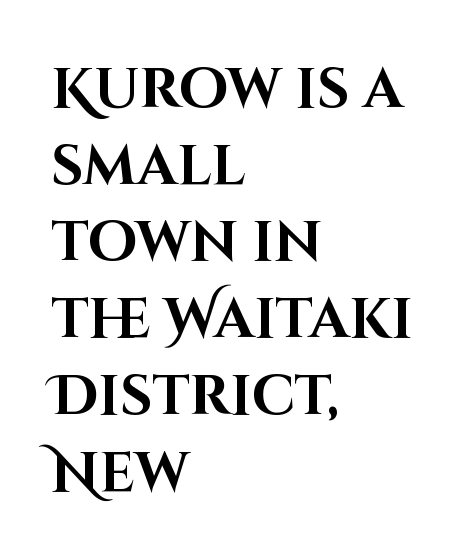
{"serif": "no", "italic": "no", "bold": "yes", "weight": "bold", "width": "normal", "stroke_contrast": "high", "x_height": "large", "monospaced": "no", "underline": "no", "align": "left", "line_spacing": "normal", "line_spacing_ratio": 1.37, "letter_spacing": "normal", "letter_spacing_em": 0.0, "glyph_px": 56}
